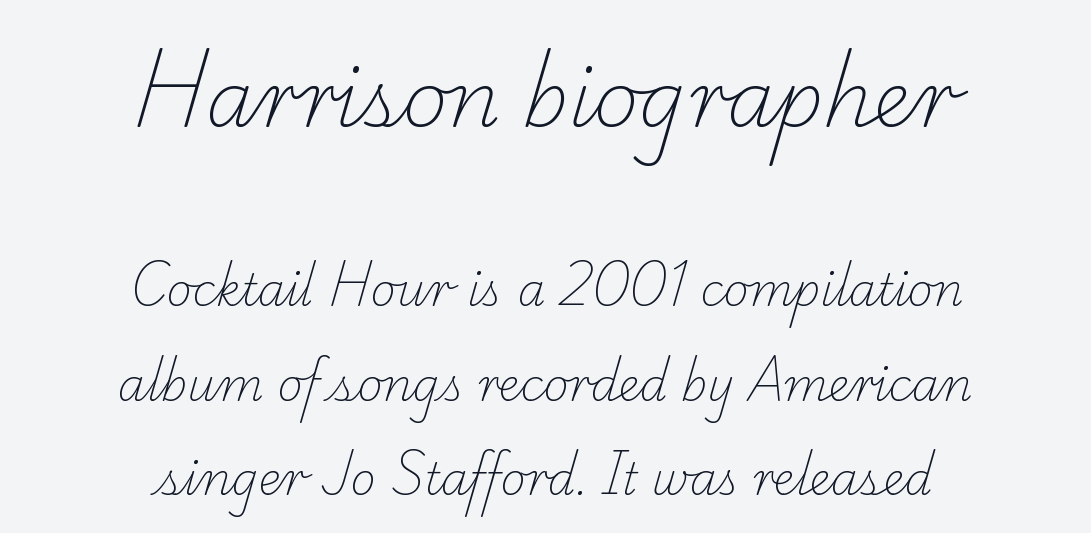
Q: Is the text bold? A: No.
Q: Is the typeface a serif or a sans-serif typeface? A: Serif.
Q: Is the text underlined? A: No.
Q: How is the paragraph aligned? A: Centered.
Q: Is the spacing between letters normal or unusually wide? A: Normal.
Q: Is the spacing between lines tight, normal or loose? A: Loose.
Q: Which block of text is set in a larger size, the first (top) or the second (bottom)? A: The first (top) one.
Q: Width (condensed, normal, or wide)? A: Normal.
Q: Stroke contrast? A: Low.
Q: x-height? A: Small.
Q: Monospaced? A: No.
